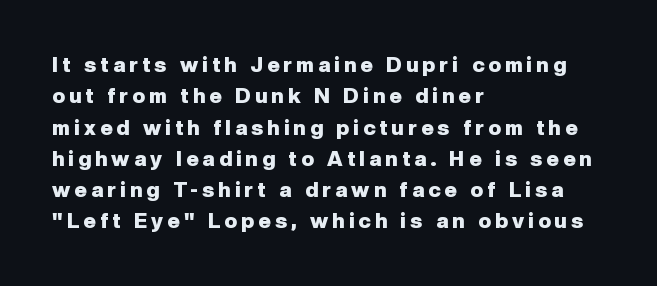
The type is letterspaced generously, with wide tracking. Quick note: underline off. Layout note: lines flush left. The axis of the letterforms is exactly vertical. Does the weight exceed regular? Yes, all the way to bold. Interline gaps are of average width in this sample.
